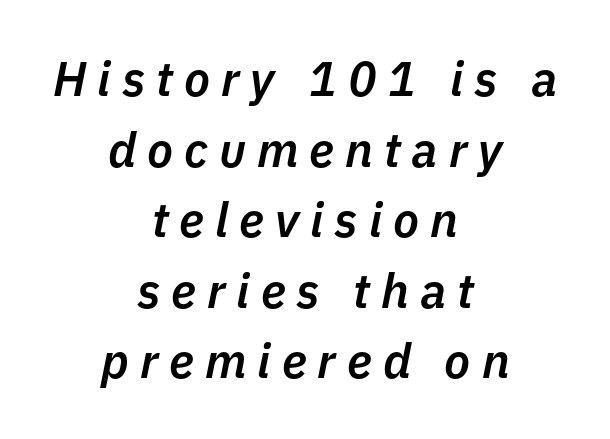
The image shows 48 px semibold type, italic (leaning right); set centered, normal line spacing (1.47x), unusually wide letter spacing (+0.23 em), not underlined; low stroke contrast and a medium x-height.
